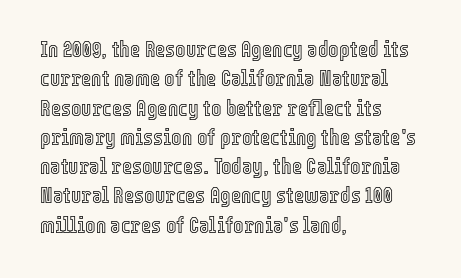
Glyph-to-glyph distance matches everyday printed text. If you drew a ruler down the left edge, every line would touch it. The letters stand upright; this is a roman face. No word sits above an underline. The line-height multiplier appears to be the usual default.
